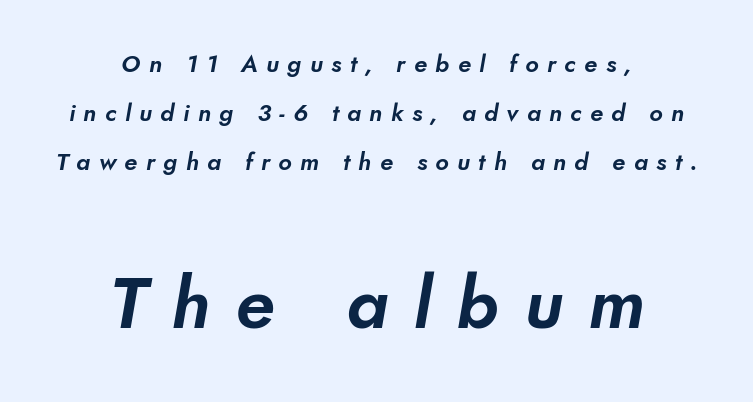
Q: Is the typeface a serif or a sans-serif typeface? A: Sans-serif.
Q: Is the text underlined? A: No.
Q: How is the paragraph aligned? A: Centered.
Q: Is the spacing between letters normal or unusually wide? A: Unusually wide.
Q: Is the spacing between lines tight, normal or loose? A: Loose.
Q: Which block of text is set in a larger size, the first (top) or the second (bottom)? A: The second (bottom) one.
Q: Width (condensed, normal, or wide)? A: Normal.
Q: Stroke contrast? A: Low.
Q: x-height? A: Small.
Q: Monospaced? A: No.
